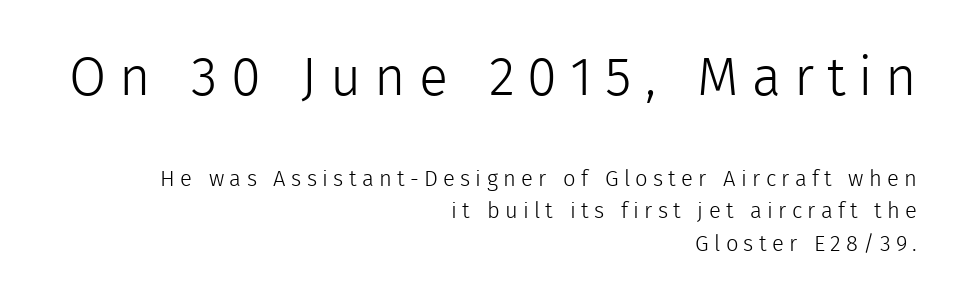
{"serif": "no", "italic": "no", "bold": "no", "weight": "light", "width": "normal", "x_height": "medium", "monospaced": "no", "underline": "no", "align": "right", "line_spacing": "normal", "line_spacing_ratio": 1.49, "letter_spacing": "wide", "letter_spacing_em": 0.24, "larger_block": "first", "size_ratio": 2.45, "glyph_px": 54}
